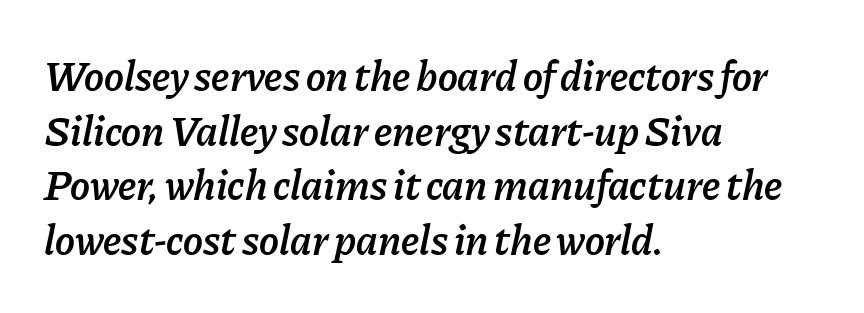
The image shows 42 px semibold type, italic (leaning right); set left-aligned, normal line spacing (1.3x), normal letter spacing, not underlined; low stroke contrast and a medium x-height.
